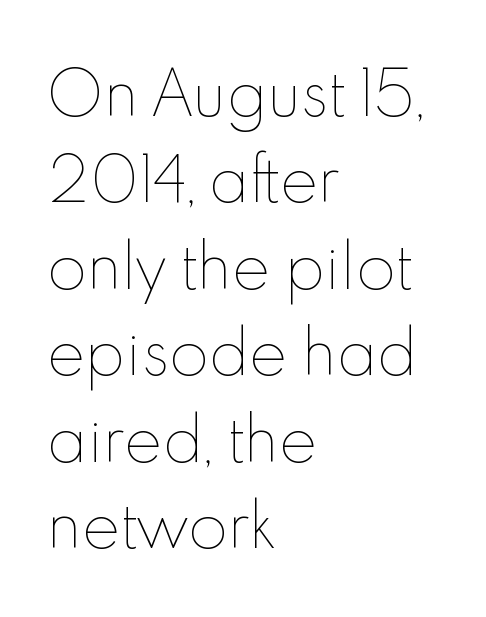
{"italic": "no", "bold": "no", "weight": "thin", "width": "normal", "x_height": "small", "monospaced": "no", "underline": "no", "align": "left", "line_spacing": "normal", "line_spacing_ratio": 1.49, "letter_spacing": "normal", "letter_spacing_em": 0.0, "glyph_px": 58}
